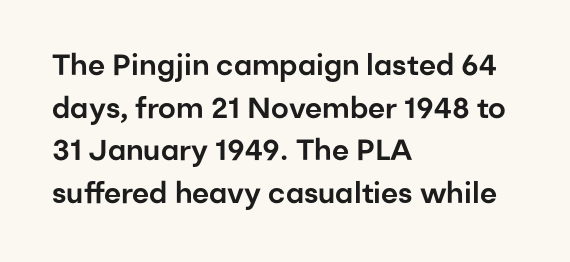
{"serif": "no", "italic": "no", "width": "normal", "stroke_contrast": "low", "x_height": "medium", "monospaced": "no", "underline": "no", "align": "left", "line_spacing": "normal", "line_spacing_ratio": 1.47, "letter_spacing": "normal", "letter_spacing_em": 0.0, "glyph_px": 29}
